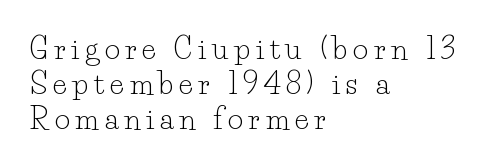
Nobody drew a line under any word here. The passage is arranged the way most books set body copy — flush left. The face used here is proportionally spaced, like ordinary book or web type. The typeface chosen for these lines features serifs.
